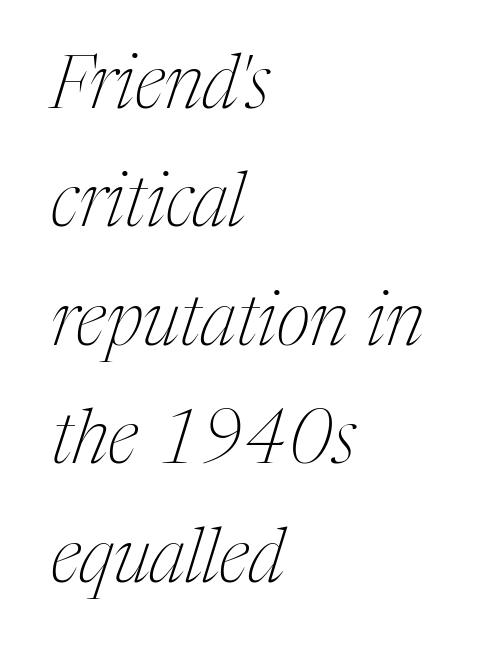
{"serif": "yes", "italic": "yes", "lean": "right", "slant_degrees": 17, "bold": "no", "weight": "thin", "width": "condensed", "stroke_contrast": "medium", "x_height": "medium", "monospaced": "no", "underline": "no", "align": "left", "line_spacing": "normal", "line_spacing_ratio": 1.6, "letter_spacing": "normal", "letter_spacing_em": 0.0, "glyph_px": 74}
